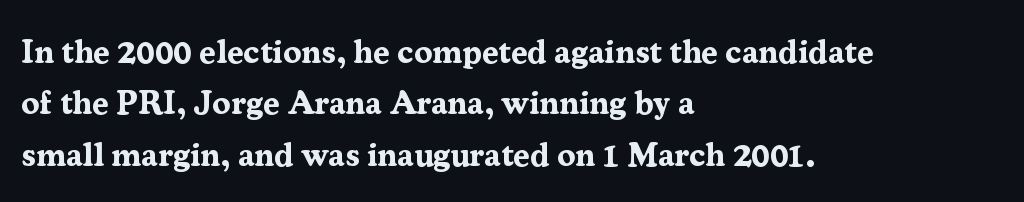
Descender tails drop into unmarked territory. Glyph-to-glyph distance matches everyday printed text. Yep, those are serifs on the letters. You can tell it's not italic because the verticals are truly vertical.
